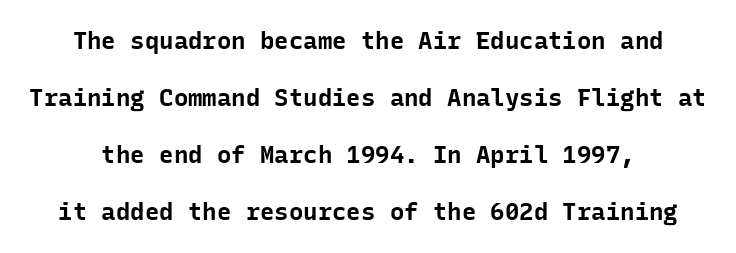
What weight is shown? A full bold with thick strokes. Descenders hang freely into open space. Reading down the column, the eye jumps a long way to each next line. Standard letterfit; no display-style spreading of the glyphs.
